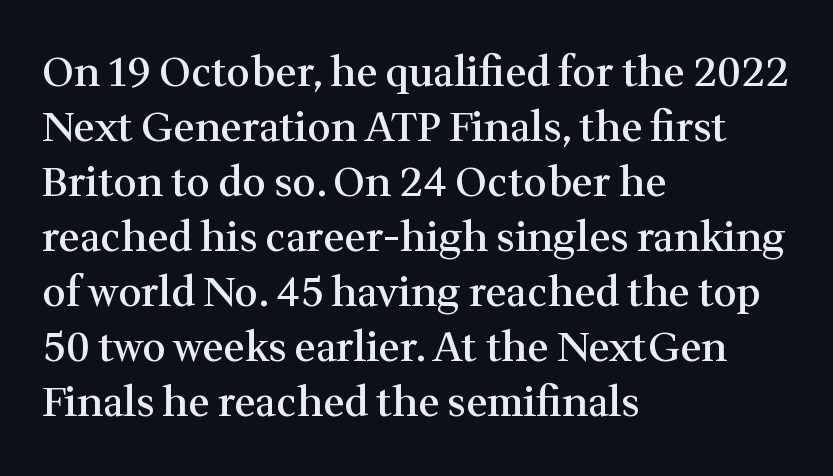
The image shows 41 px semibold serif type, upright; set left-aligned, normal line spacing (1.34x), normal letter spacing, not underlined; medium stroke contrast and a medium x-height.
